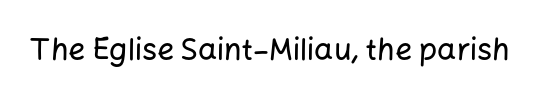
Rendered with straight, roman letterforms. Clear beneath every line of the passage. Short note: letters normally spaced. The letters advance in unequal steps, a hallmark of proportional type.
